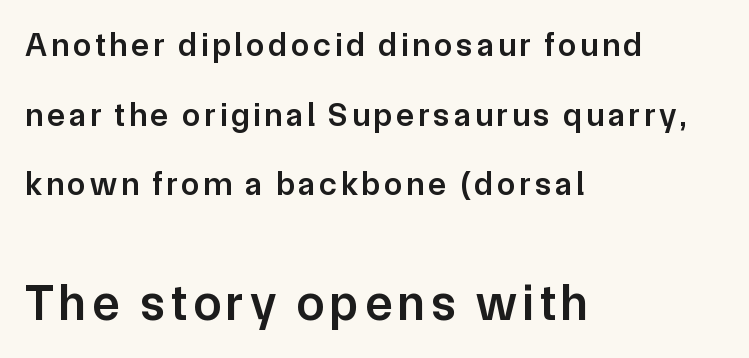
The letters advance in unequal steps, a hallmark of proportional type. The more generous point size was reserved for the lower chunk. Notice the wide empty band between every row — that's loose leading. The axis of the letterforms is exactly vertical. Stems and bowls a touch heavier than normal — semibold. Layout note: lines flush left.
